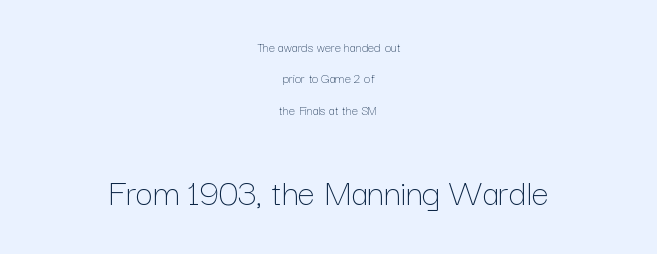
The tracking reads as untouched default to a designer's eye. No chunkiness to these letters — they're not bold. Descender tails drop into unmarked territory. The typography opts for an upright posture over an oblique one.
